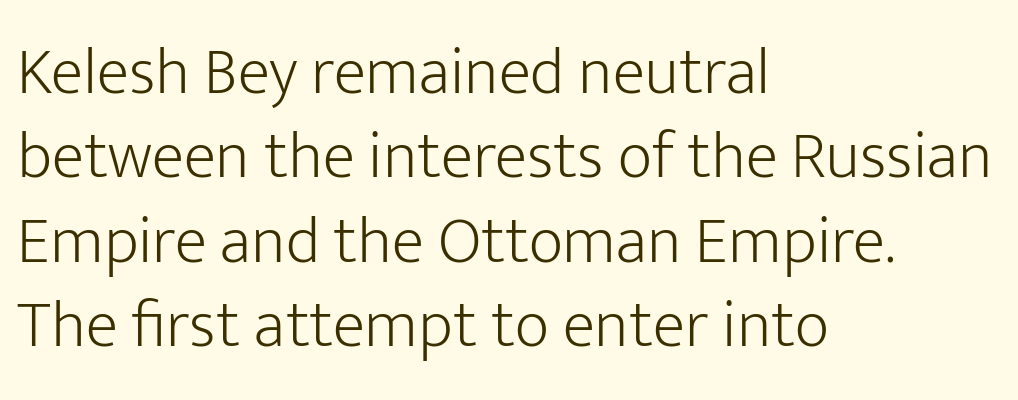
Q: Is the text bold? A: No.
Q: Is the text italic (slanted)? A: No, it is upright.
Q: Is the typeface a serif or a sans-serif typeface? A: Sans-serif.
Q: Is the text underlined? A: No.
Q: How is the paragraph aligned? A: Left-aligned.
Q: Is the spacing between letters normal or unusually wide? A: Normal.
Q: Is the spacing between lines tight, normal or loose? A: Normal.
Q: Width (condensed, normal, or wide)? A: Normal.
Q: Stroke contrast? A: Low.
Q: x-height? A: Medium.
Q: Monospaced? A: No.
